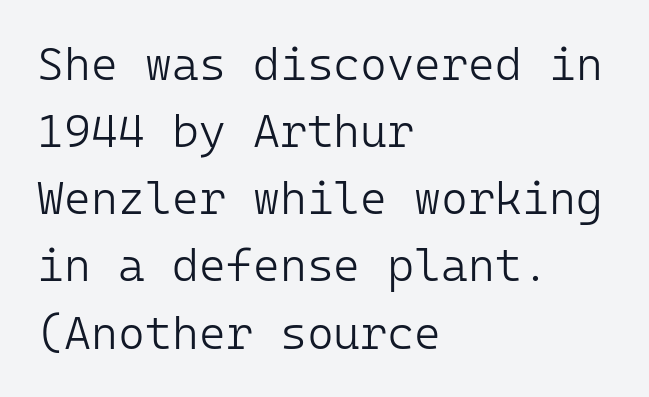
The image shows 46 px light sans-serif type, upright, monospaced; set left-aligned, normal line spacing (1.46x), normal letter spacing, not underlined; low stroke contrast and a medium x-height.
